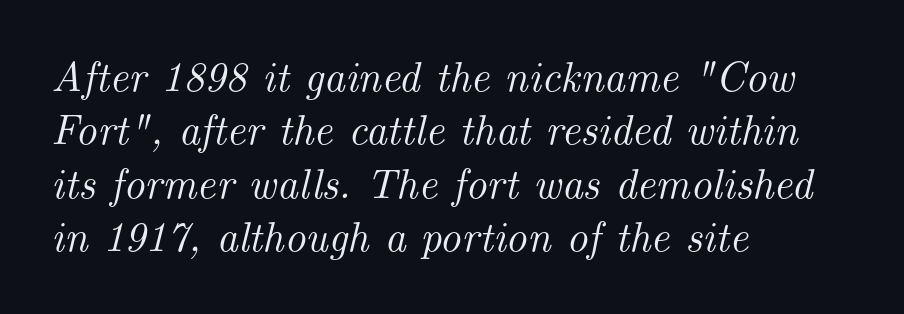
The zone under the glyphs is completely vacant. The face used here is proportionally spaced, like ordinary book or web type. Small tapered or slab feet sit at the stroke ends, so this counts as serif. Tall strokes in this sample are angled rather than plumb. This rendering uses left alignment, leaving the right contour irregular.
